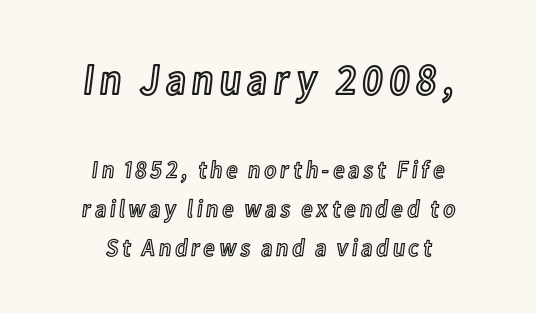
Where is the straight margin? There isn't one; the lines are centered. Character widths vary here, with narrow letters taking less room than wide ones. Any mark beneath the type? The region is blank. Here the first block reads like a headline and the second like body copy. Does the leading feel generous? No, just average.
